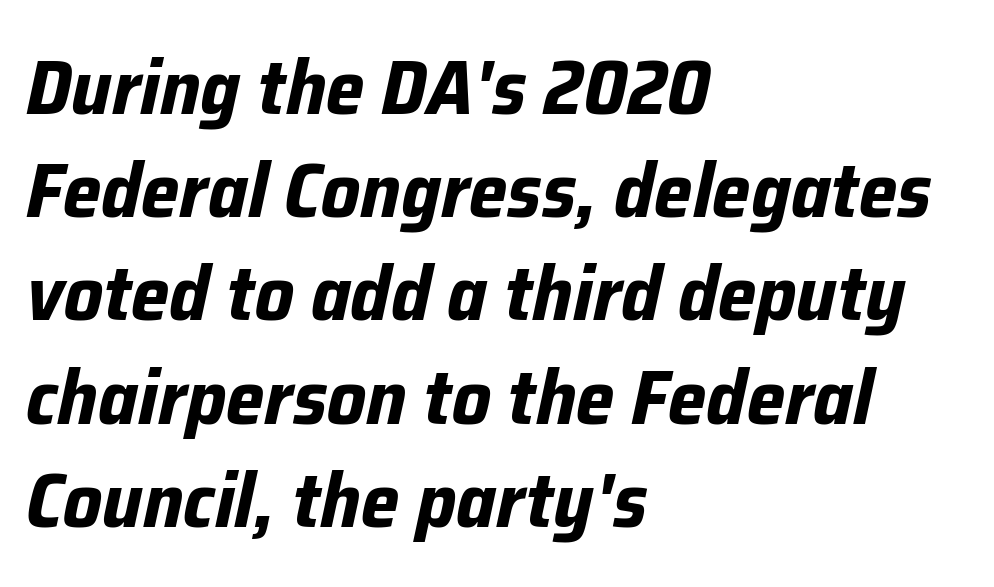
The image shows 77 px bold type, italic (leaning right); set left-aligned, normal line spacing (1.34x), normal letter spacing, not underlined; low stroke contrast and a medium x-height.
